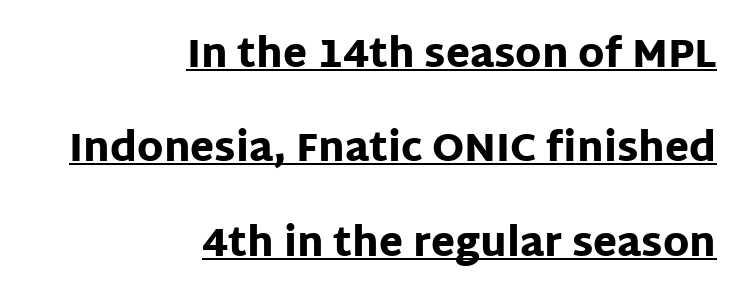
The image shows 39 px heavy sans-serif type, upright; set right-aligned, loose line spacing (2.42x), normal letter spacing, underlined; low stroke contrast and a large x-height.
